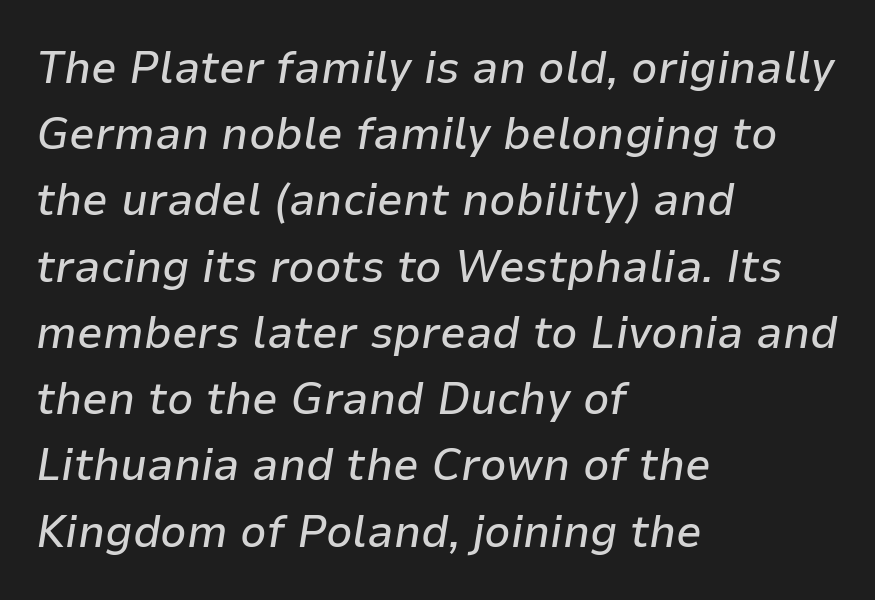
Q: Is the text italic (slanted)? A: Yes, it leans right by about 9 degrees.
Q: Is the text underlined? A: No.
Q: How is the paragraph aligned? A: Left-aligned.
Q: Is the spacing between letters normal or unusually wide? A: Normal.
Q: Is the spacing between lines tight, normal or loose? A: Normal.
Q: Width (condensed, normal, or wide)? A: Normal.
Q: Stroke contrast? A: Low.
Q: x-height? A: Medium.
Q: Monospaced? A: No.
